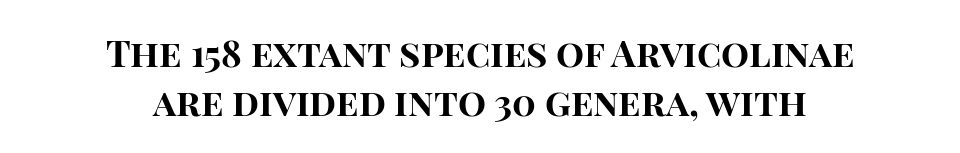
Descender tails drop into unmarked territory. Italic: no, the glyphs are upright roman. Tracking here is standard; glyphs follow each other at the usual distance. These lines are centered, leaving both edges ragged.
